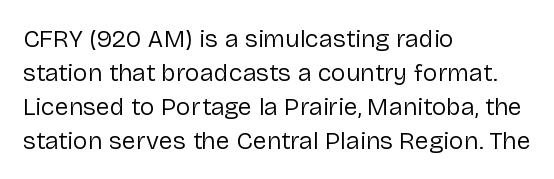
Q: Is the text bold? A: No.
Q: Is the text italic (slanted)? A: No, it is upright.
Q: Is the text underlined? A: No.
Q: How is the paragraph aligned? A: Left-aligned.
Q: Is the spacing between letters normal or unusually wide? A: Normal.
Q: Is the spacing between lines tight, normal or loose? A: Normal.
